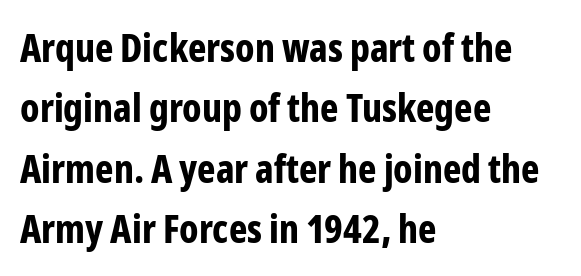
The image shows 39 px bold, condensed sans-serif type, upright; set left-aligned, normal line spacing (1.55x), normal letter spacing, not underlined; low stroke contrast and a medium x-height.
